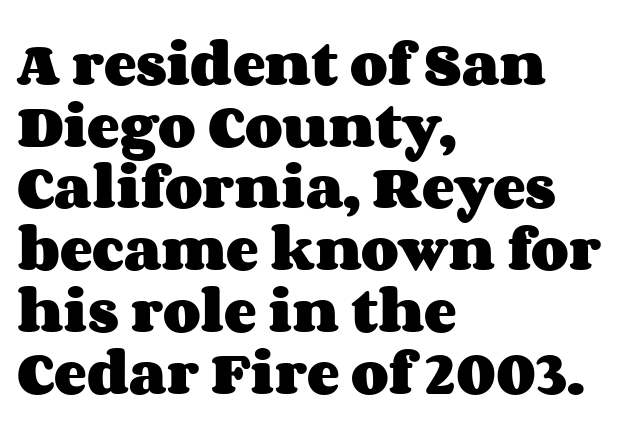
Q: Is the text bold? A: Yes.
Q: Is the text italic (slanted)? A: No, it is upright.
Q: Is the text underlined? A: No.
Q: How is the paragraph aligned? A: Left-aligned.
Q: Is the spacing between letters normal or unusually wide? A: Normal.
Q: Is the spacing between lines tight, normal or loose? A: Normal.
Q: Width (condensed, normal, or wide)? A: Wide.
Q: Stroke contrast? A: Medium.
Q: x-height? A: Large.
Q: Monospaced? A: No.
